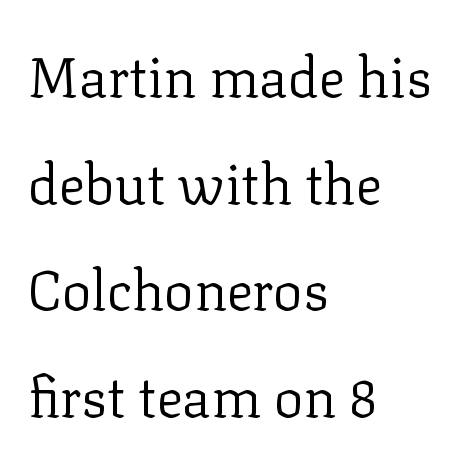
Q: Is the text bold? A: No.
Q: Is the text italic (slanted)? A: No, it is upright.
Q: Is the typeface a serif or a sans-serif typeface? A: Serif.
Q: Is the text underlined? A: No.
Q: How is the paragraph aligned? A: Left-aligned.
Q: Is the spacing between letters normal or unusually wide? A: Normal.
Q: Is the spacing between lines tight, normal or loose? A: Loose.
Q: Width (condensed, normal, or wide)? A: Normal.
Q: Stroke contrast? A: Low.
Q: x-height? A: Medium.
Q: Monospaced? A: No.
